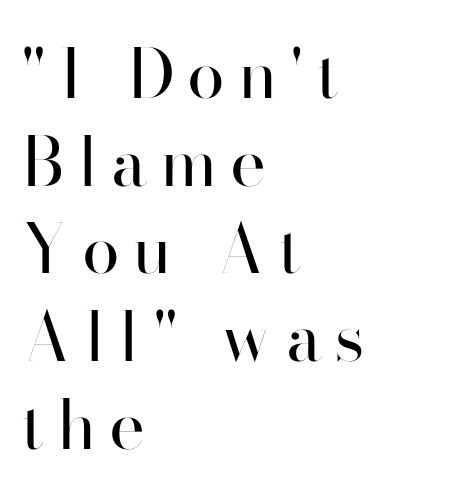
{"serif": "no", "italic": "no", "bold": "no", "weight": "regular", "width": "normal", "stroke_contrast": "high", "x_height": "small", "monospaced": "no", "underline": "no", "align": "left", "line_spacing": "normal", "line_spacing_ratio": 1.29, "glyph_px": 68}
